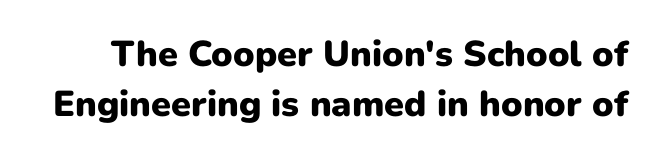
{"serif": "no", "italic": "no", "bold": "yes", "weight": "heavy", "width": "normal", "stroke_contrast": "low", "x_height": "medium", "monospaced": "no", "underline": "no", "line_spacing": "normal", "line_spacing_ratio": 1.38, "letter_spacing": "normal", "letter_spacing_em": 0.0, "glyph_px": 36}
